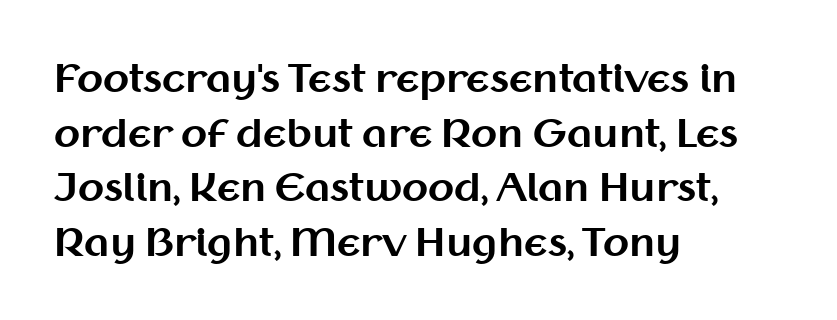
{"serif": "no", "italic": "no", "bold": "yes", "weight": "bold", "width": "normal", "stroke_contrast": "medium", "x_height": "medium", "monospaced": "no", "underline": "no", "align": "left", "line_spacing": "normal", "line_spacing_ratio": 1.44, "letter_spacing": "normal", "letter_spacing_em": 0.0, "glyph_px": 38}
